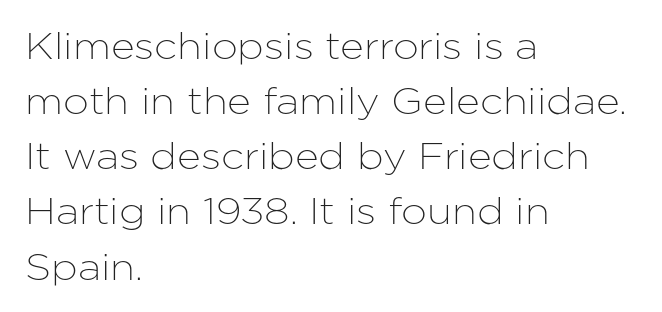
It's the straight-up-and-down kind of type. Interline gaps are of average width in this sample. Descenders hang freely into open space. In terms of letterform style, serifs are entirely absent.
